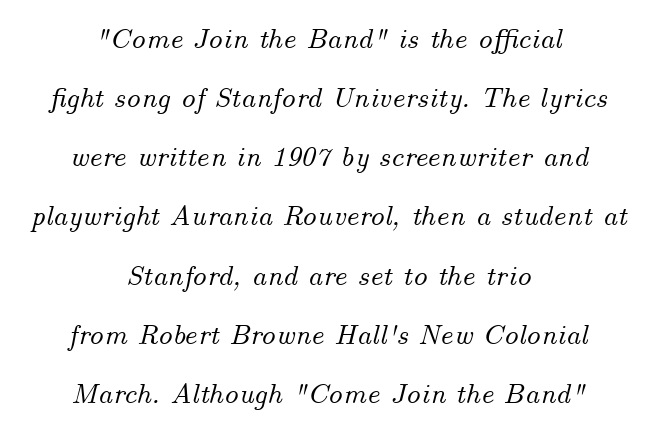
Proportional: the letters do not fall into vertical columns. Honestly, the letter spacing is just normal — you wouldn't notice it. These lines are centered, leaving both edges ragged. Honestly, the rows look like they've been pulled way apart.
